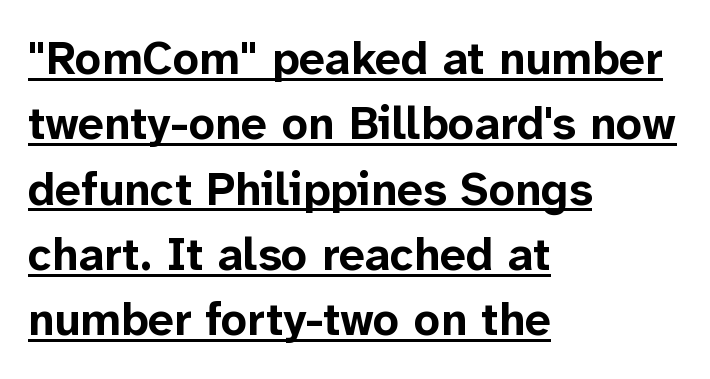
The image shows 46 px bold sans-serif type, upright; set left-aligned, normal line spacing (1.42x), normal letter spacing, underlined; low stroke contrast and a medium x-height.
